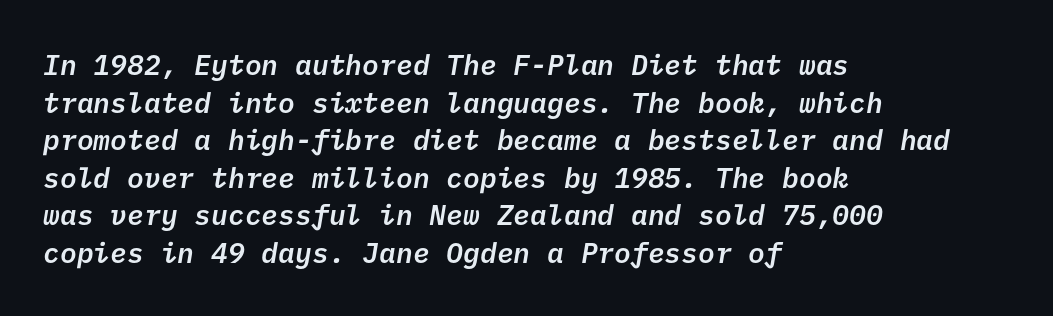
The image shows 28 px semibold sans-serif type; set left-aligned, normal line spacing (1.34x), normal letter spacing, not underlined; low stroke contrast and a medium x-height.
